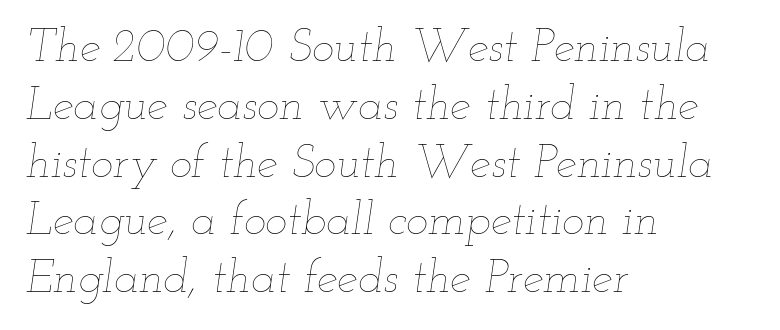
The string is rendered with underlining switched off. The rendering keeps characters at their native spacing. Note the varied advance widths — an 'i' is clearly narrower than an 'm'. Leftover space on each line is placed entirely after the last word. Counters stay open thanks to moderate or lighter strokes. Quick note: italic.
